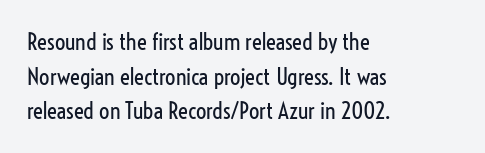
Vertical strokes here are truly vertical. Is the block centered? No — it sits flush against the left margin. Standard letterfit; no display-style spreading of the glyphs. This is not heavy type; no bold has been used.
